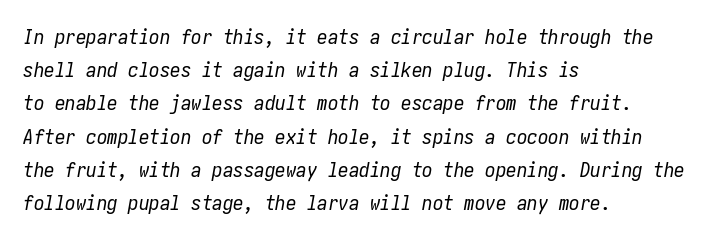
{"italic": "yes", "lean": "right", "slant_degrees": 10, "bold": "no", "underline": "no", "align": "left", "line_spacing": "normal", "line_spacing_ratio": 1.58, "letter_spacing": "normal", "letter_spacing_em": 0.0, "glyph_px": 21}
